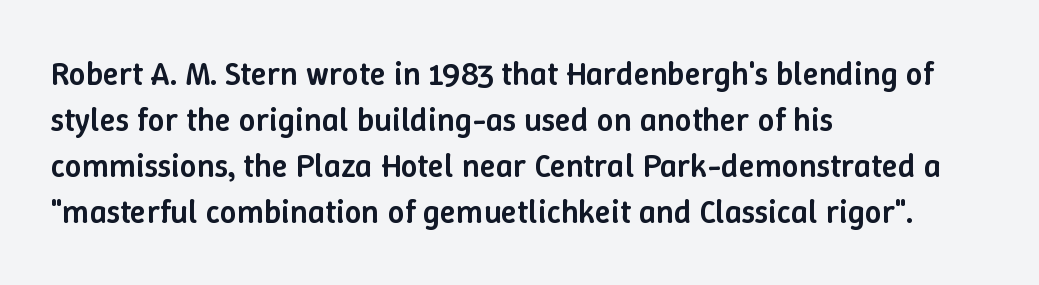
{"italic": "no", "bold": "semi", "weight": "semibold", "width": "normal", "stroke_contrast": "low", "x_height": "medium", "monospaced": "no", "underline": "no", "align": "left", "line_spacing": "normal", "line_spacing_ratio": 1.39, "letter_spacing": "normal", "letter_spacing_em": 0.0, "glyph_px": 33}
